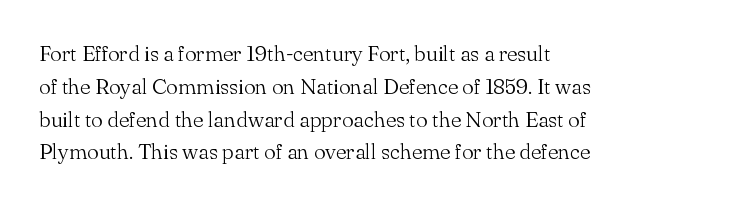
The image shows 22 px text type, upright; set left-aligned, normal line spacing (1.49x), normal letter spacing, not underlined.
